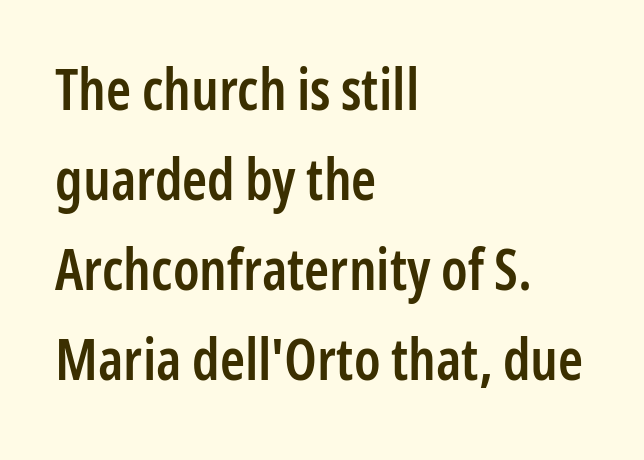
Each line starts at the same left margin while the right side varies. Any mark beneath the type? The region is blank. These words are printed semibold, heavier than regular yet not bold. These lines are rendered in a variable-pitch font. Spacing between characters is what you'd get straight out of the box.
